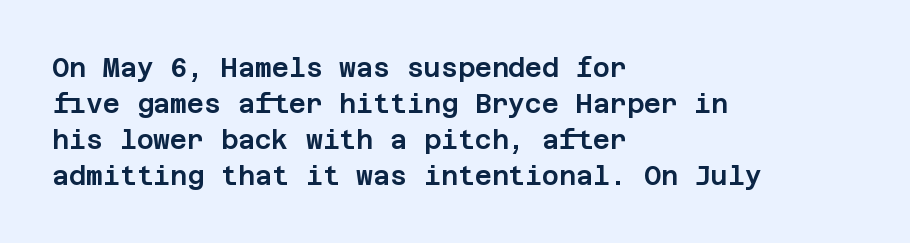
The image shows 26 px text type, upright; set left-aligned, normal line spacing (1.38x), normal letter spacing, not underlined.
